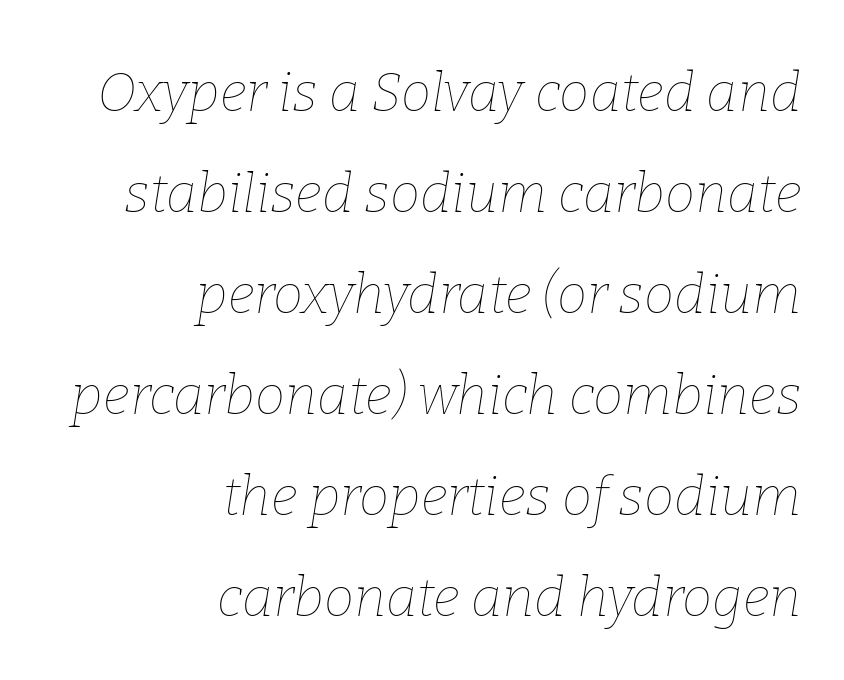
The image shows 54 px thin type, italic (leaning right); set right-aligned, line spacing 1.87x, normal letter spacing, not underlined; low stroke contrast and a medium x-height.
